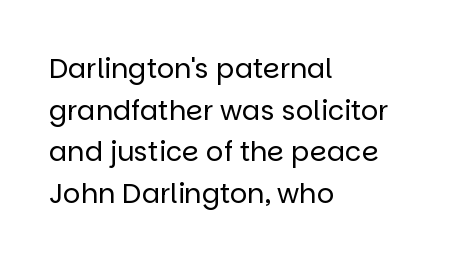
Q: Is the text bold? A: No.
Q: Is the text italic (slanted)? A: No, it is upright.
Q: Is the text underlined? A: No.
Q: How is the paragraph aligned? A: Left-aligned.
Q: Is the spacing between letters normal or unusually wide? A: Normal.
Q: Is the spacing between lines tight, normal or loose? A: Normal.
